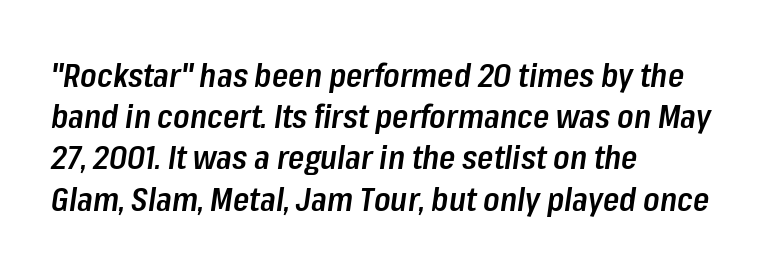
Here the glyphs are tracked normally, forming tight word shapes. In terms of leading, this rendering sits right in the middle. Character widths vary here, with narrow letters taking less room than wide ones. Rendered with sloped, italic letterforms.
